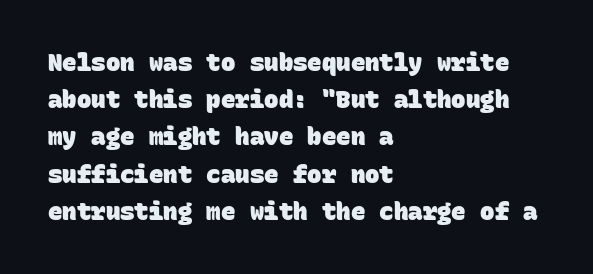
The paragraph shown leans on its left margin. Compared with an ordinary text face, these strokes are far heavier — a full bold. The letterforms sit shoulder to shoulder at normal distance. Unmarked baselines from the first word to the last. This sample keeps an unexceptional amount of space between lines.
